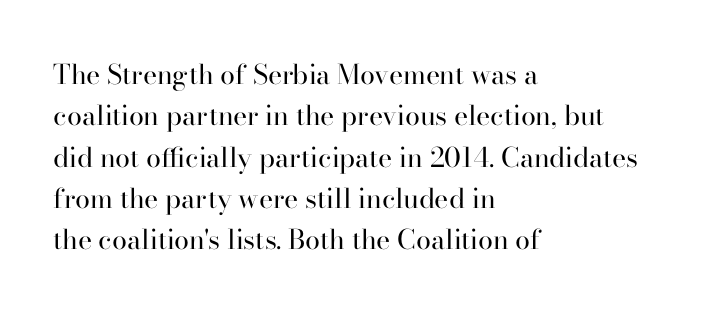
In terms of leading, this rendering sits right in the middle. The lettering stays uniformly vertical, giving the passage a roman look. Decoration check: the copy has no underline. The passage shown is not bold in any degree. How are the letters spaced? Ordinarily, with no added tracking.
